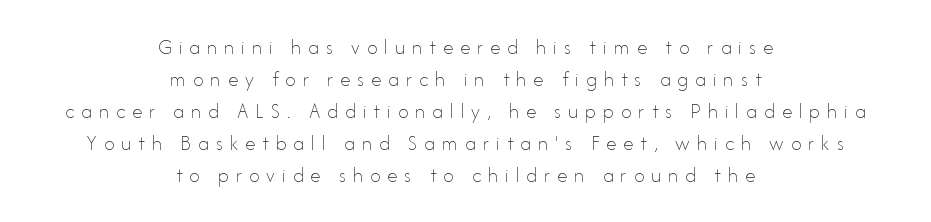
This is the regular roman posture of the typeface. One glance says typical: line gaps are just what's usual. The setting favours the middle, as headings and verse often do. Bold? No — there's no thickening of the strokes. Only glyphs here, with clear space below each row.
